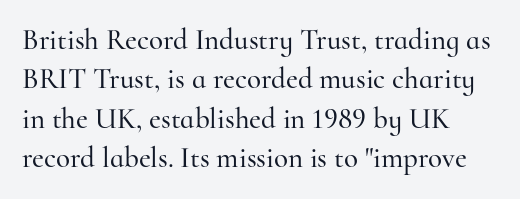
A roman cut, with each character standing at attention. Honestly, there is no underline to notice here at all. To sum up the face: it has serifs. Quick note: interline space is typical.
